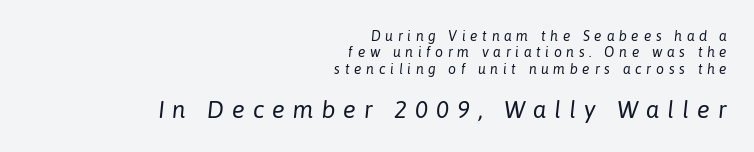
You can tell it's italic because the verticals aren't actually vertical. Leftover space on each line is placed entirely before the opening word. Descender tails drop into unmarked territory. Here the glyphs are tracked loosely, breaking word shapes into spaced letters.
